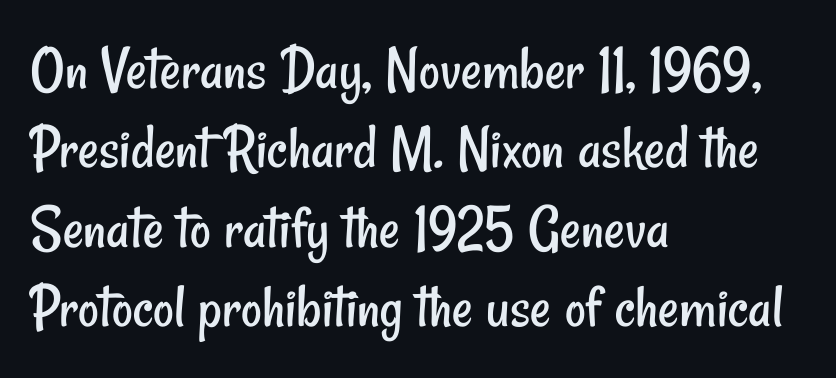
In CSS terms this would be text-align: left. Spacing verdict: proportional, widths tailored to each character. Honestly, the letter spacing is just normal — you wouldn't notice it. Stroke thickness stays within the range of a standard reading face or lighter. Letterform terminals end flat and unadorned throughout the passage.
